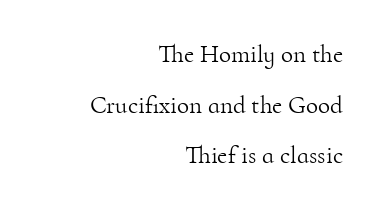
Nobody drew a line under any word here. Leading: increased. Upright lettering throughout. Stem width sits at or under what a default text font uses. The line texture is even and compact thanks to regular tracking.
